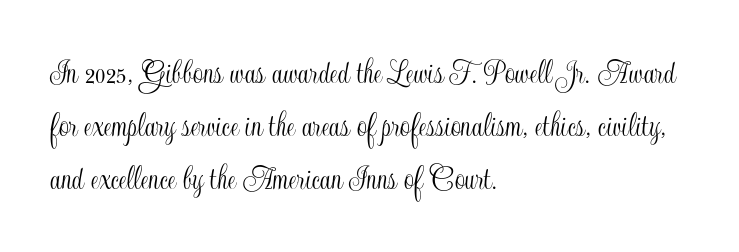
{"width": "condensed", "x_height": "small", "monospaced": "no", "underline": "no", "align": "left", "line_spacing": "normal", "line_spacing_ratio": 1.47, "letter_spacing": "normal", "letter_spacing_em": 0.0, "glyph_px": 36}
